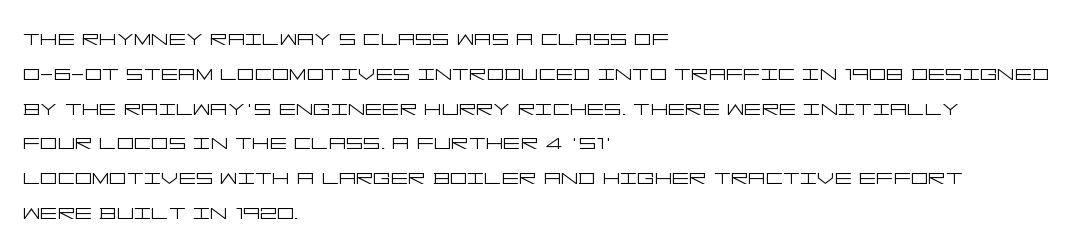
This sample keeps an unexceptional amount of space between lines. Characters remain perfectly vertical along every line. The gap between lines stays unmarked. Is this a heavy cut? Hardly; it is regular or lighter.
